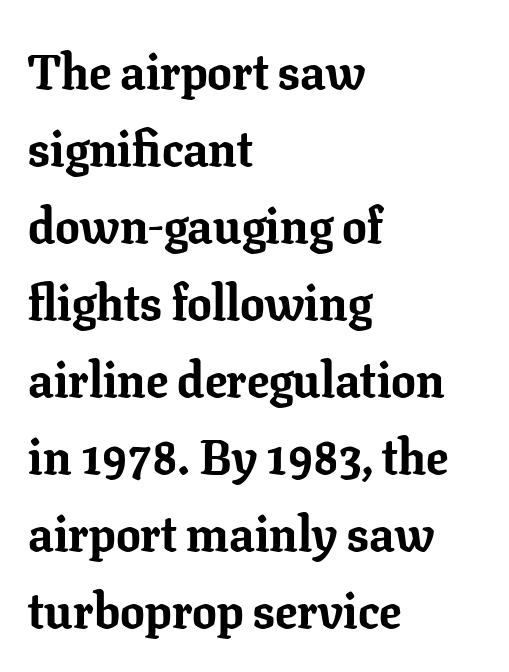
The image shows 49 px bold serif type, upright; set left-aligned, normal line spacing (1.57x), normal letter spacing, not underlined; low stroke contrast and a medium x-height.
